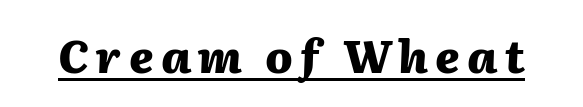
Looks like regular typesetting: each glyph gets only the width it needs. Compared with an ordinary text face, these strokes are far heavier — a full bold. There's an unmistakable incline to the writing here. Descenders here cross a horizontal rule under the line.
